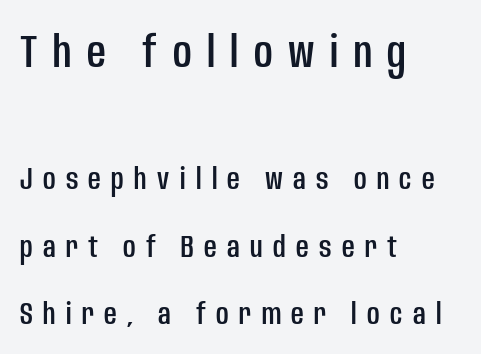
A student would call this left alignment; a typographer would say flush left, rag right. Is the letter spacing exaggerated? Yes — the characters are pushed far apart. No word sits above an underline. The designer dialed line spacing up above the default. Is the lower block the larger one? No — the upper block carries the bigger type. Note the varied advance widths — an 'i' is clearly narrower than an 'm'.
